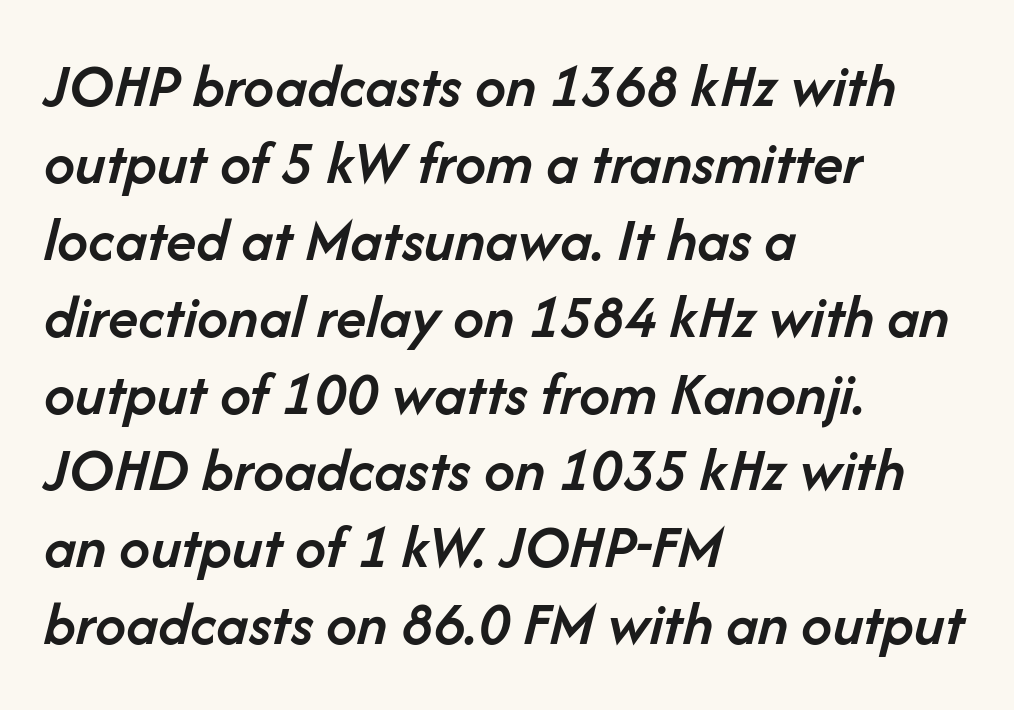
{"italic": "yes", "lean": "right", "slant_degrees": 14, "bold": "semi", "weight": "semibold", "width": "normal", "stroke_contrast": "low", "x_height": "medium", "monospaced": "no", "underline": "no", "align": "left", "line_spacing_ratio": 1.24, "letter_spacing": "normal", "letter_spacing_em": 0.0, "glyph_px": 62}
